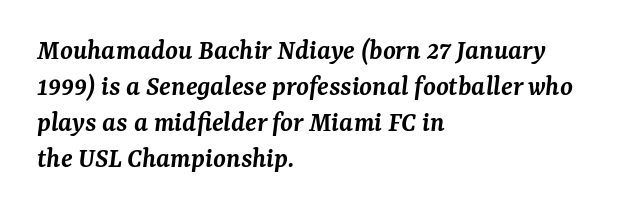
The image shows 29 px semibold serif type, italic (leaning right); set left-aligned, line spacing 1.24x, normal letter spacing, not underlined; medium stroke contrast and a medium x-height.
